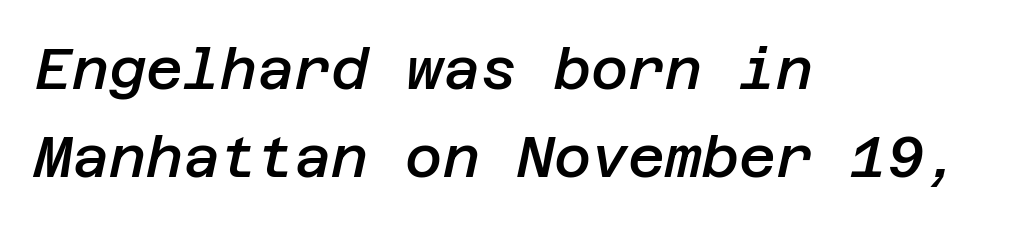
The image shows 57 px semibold type, italic (leaning right); set left-aligned, normal line spacing (1.55x), normal letter spacing, not underlined; low stroke contrast and a large x-height.
